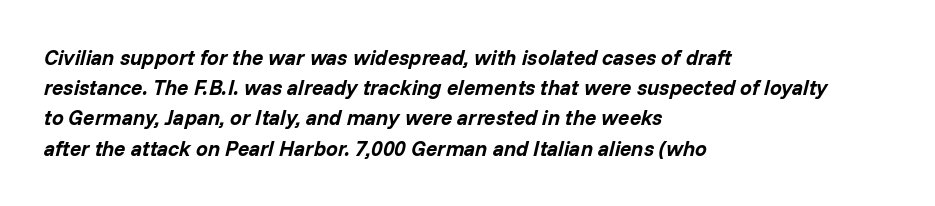
The image shows 21 px bold type, italic (leaning right); set left-aligned, normal line spacing (1.44x), normal letter spacing, not underlined.
